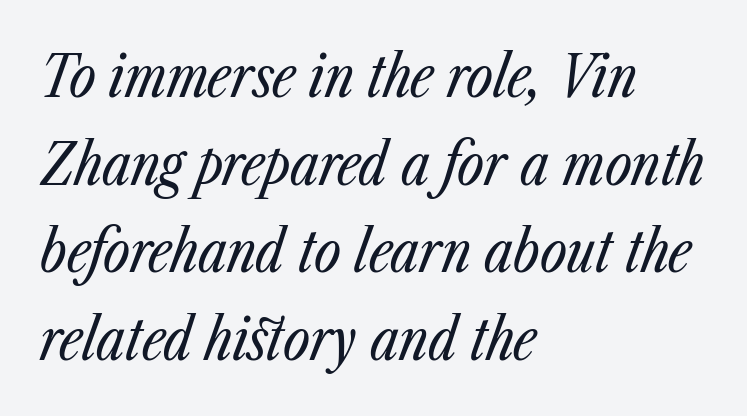
{"italic": "yes", "lean": "right", "slant_degrees": 23, "bold": "no", "weight": "regular", "width": "condensed", "stroke_contrast": "low", "x_height": "medium", "monospaced": "no", "underline": "no", "align": "left", "line_spacing": "normal", "line_spacing_ratio": 1.51, "letter_spacing": "normal", "letter_spacing_em": 0.0, "glyph_px": 58}
